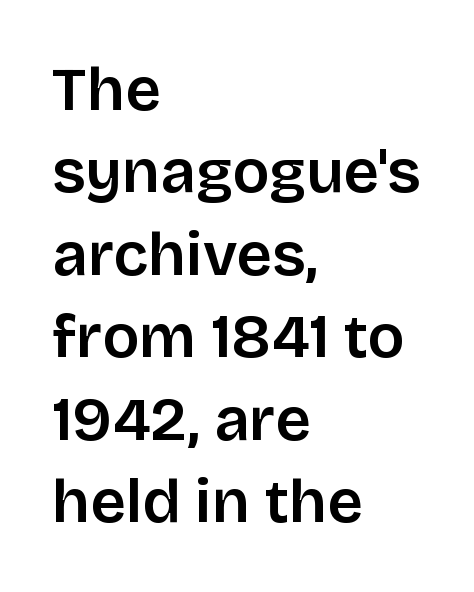
Q: Is the text italic (slanted)? A: No, it is upright.
Q: Is the typeface a serif or a sans-serif typeface? A: Sans-serif.
Q: Is the text underlined? A: No.
Q: How is the paragraph aligned? A: Left-aligned.
Q: Is the spacing between letters normal or unusually wide? A: Normal.
Q: Is the spacing between lines tight, normal or loose? A: Normal.
Q: Width (condensed, normal, or wide)? A: Normal.
Q: Stroke contrast? A: Low.
Q: x-height? A: Large.
Q: Monospaced? A: No.
